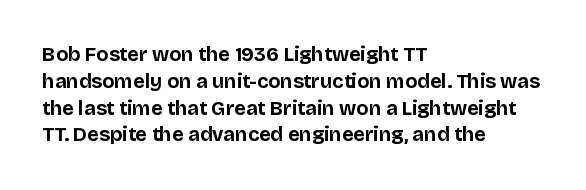
{"italic": "no", "bold": "yes", "underline": "no", "align": "left", "line_spacing": "normal", "line_spacing_ratio": 1.34, "letter_spacing": "normal", "letter_spacing_em": 0.0, "glyph_px": 20}
